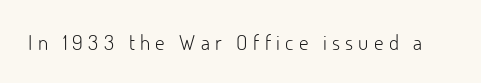
Q: Is the text bold? A: No.
Q: Is the text italic (slanted)? A: No, it is upright.
Q: Is the text underlined? A: No.
Q: Is the spacing between letters normal or unusually wide? A: Unusually wide.
